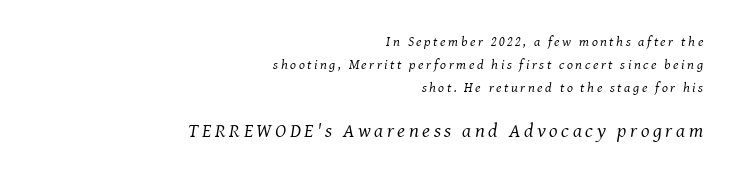
{"italic": "yes", "lean": "right", "slant_degrees": 8, "bold": "no", "underline": "no", "align": "right", "line_spacing": "normal", "line_spacing_ratio": 1.64, "larger_block": "second", "size_ratio": 1.43, "glyph_px": 20}
